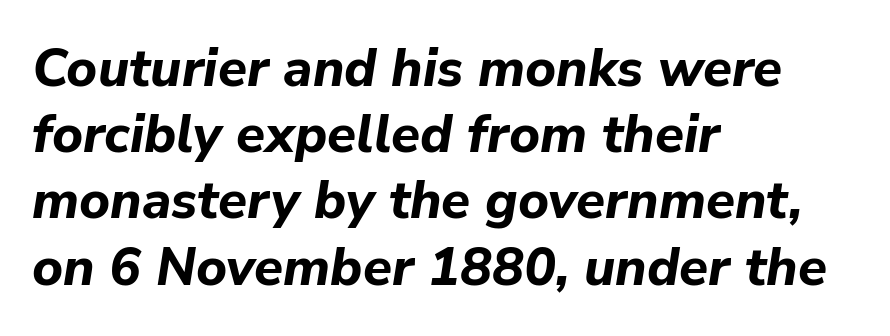
{"italic": "yes", "lean": "right", "slant_degrees": 9, "bold": "yes", "weight": "bold", "width": "normal", "stroke_contrast": "low", "x_height": "medium", "monospaced": "no", "underline": "no", "align": "left", "line_spacing": "normal", "line_spacing_ratio": 1.25, "letter_spacing": "normal", "letter_spacing_em": 0.0, "glyph_px": 53}
